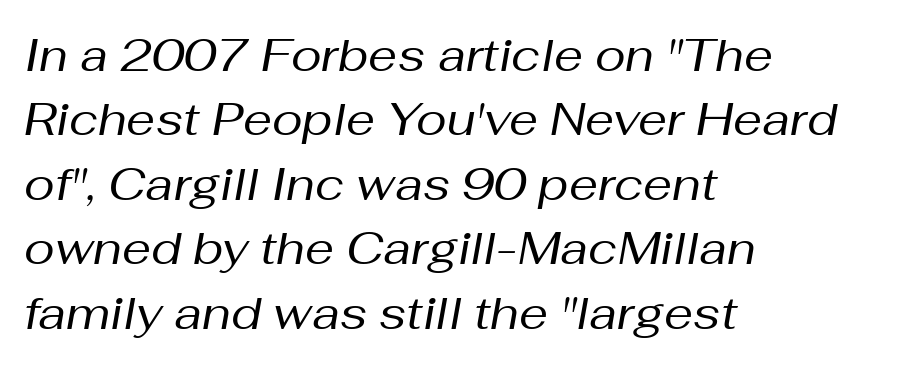
{"italic": "yes", "lean": "right", "slant_degrees": 10, "bold": "no", "weight": "regular", "width": "normal", "stroke_contrast": "medium", "x_height": "medium", "monospaced": "no", "underline": "no", "align": "left", "line_spacing": "normal", "line_spacing_ratio": 1.4, "letter_spacing": "normal", "letter_spacing_em": 0.0, "glyph_px": 46}
